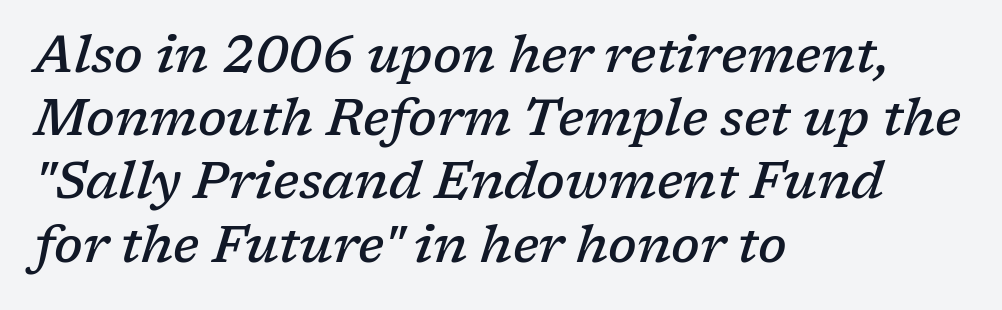
The image shows 51 px semibold serif type, italic (leaning right); set left-aligned, line spacing 1.24x, normal letter spacing, not underlined; low stroke contrast and a medium x-height.
